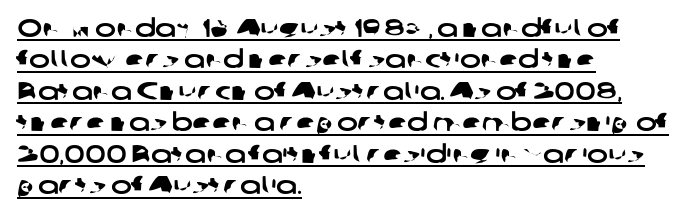
Where is the straight margin? On the left. Normally led — the rows are evenly, conventionally spaced. The lettering is marked with a stroke running underneath it. The horizontal fit of the characters is conventional and even.
